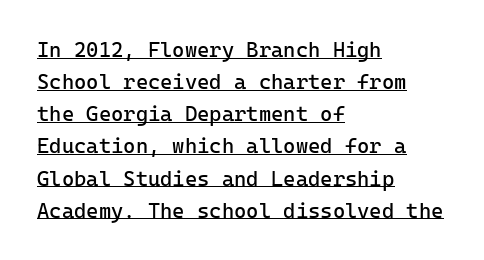
{"italic": "no", "bold": "no", "underline": "yes", "align": "left", "line_spacing": "normal", "line_spacing_ratio": 1.53, "letter_spacing": "normal", "letter_spacing_em": 0.0, "glyph_px": 21}
